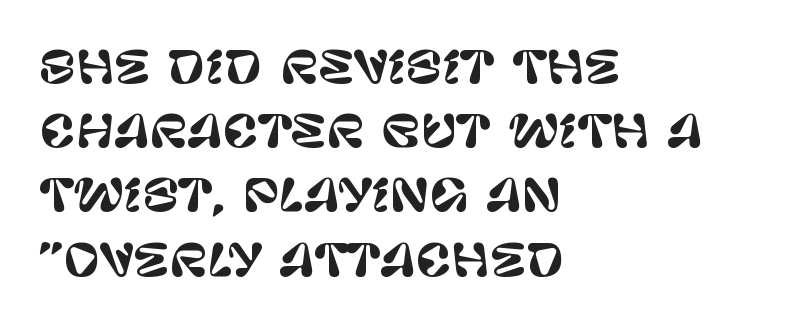
{"serif": "no", "width": "normal", "stroke_contrast": "low", "x_height": "large", "monospaced": "no", "underline": "no", "align": "left", "line_spacing": "normal", "line_spacing_ratio": 1.46, "letter_spacing": "normal", "letter_spacing_em": 0.0, "glyph_px": 44}
